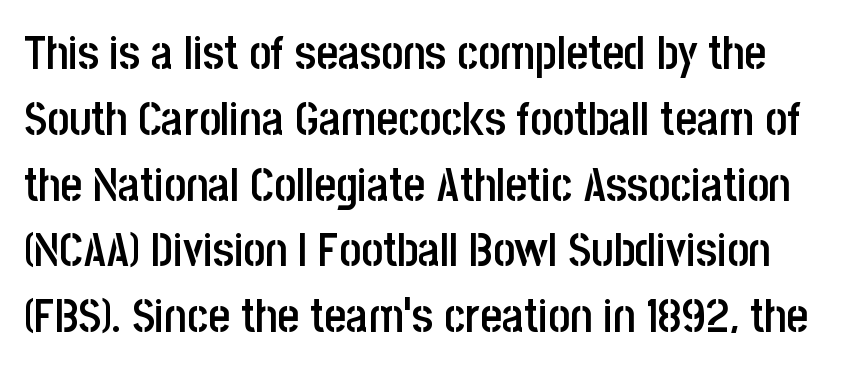
The image shows 47 px semibold, condensed sans-serif type, upright; set normal line spacing (1.4x), normal letter spacing, not underlined; low stroke contrast and a large x-height.
